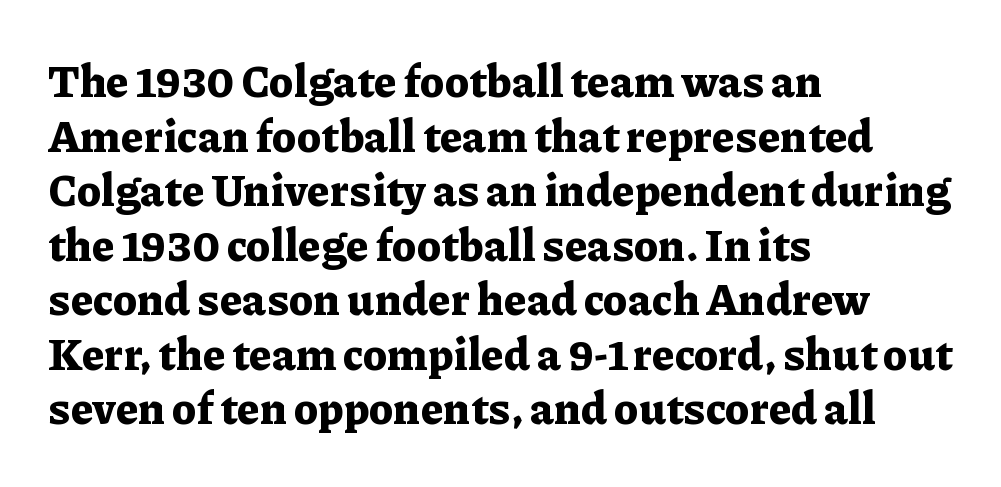
The image shows 44 px bold serif type, upright; set left-aligned, line spacing 1.24x, normal letter spacing, not underlined; low stroke contrast and a medium x-height.
